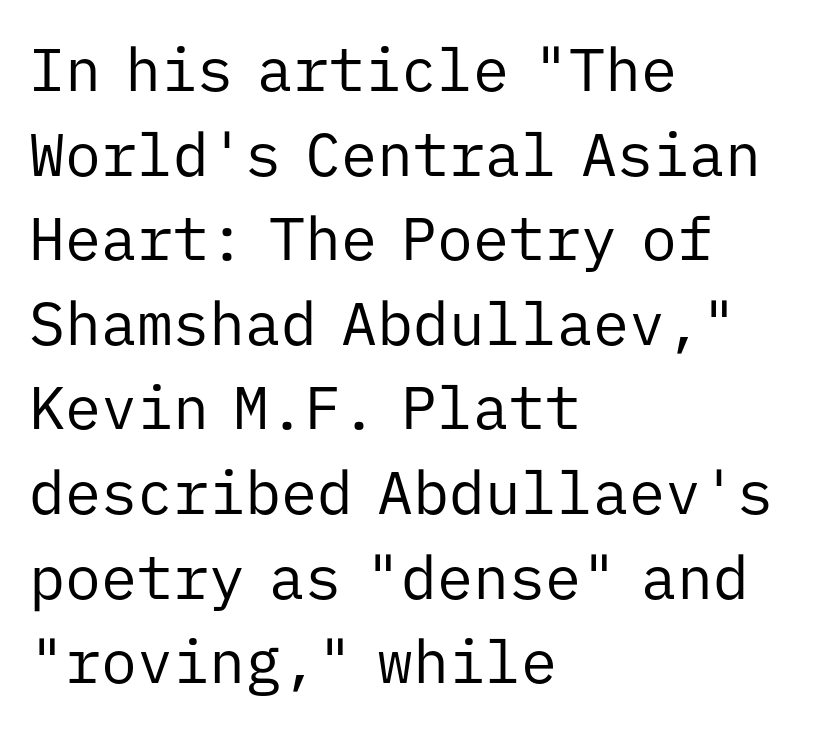
The image shows 60 px regular-weight sans-serif type, upright, monospaced; set left-aligned, normal line spacing (1.41x), normal letter spacing, not underlined; low stroke contrast and a medium x-height.
